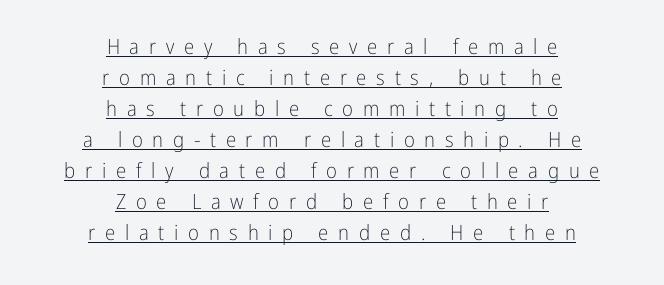
The image shows 21 px text type, upright; set centered, normal line spacing (1.48x), unusually wide letter spacing (+0.46 em), underlined.
